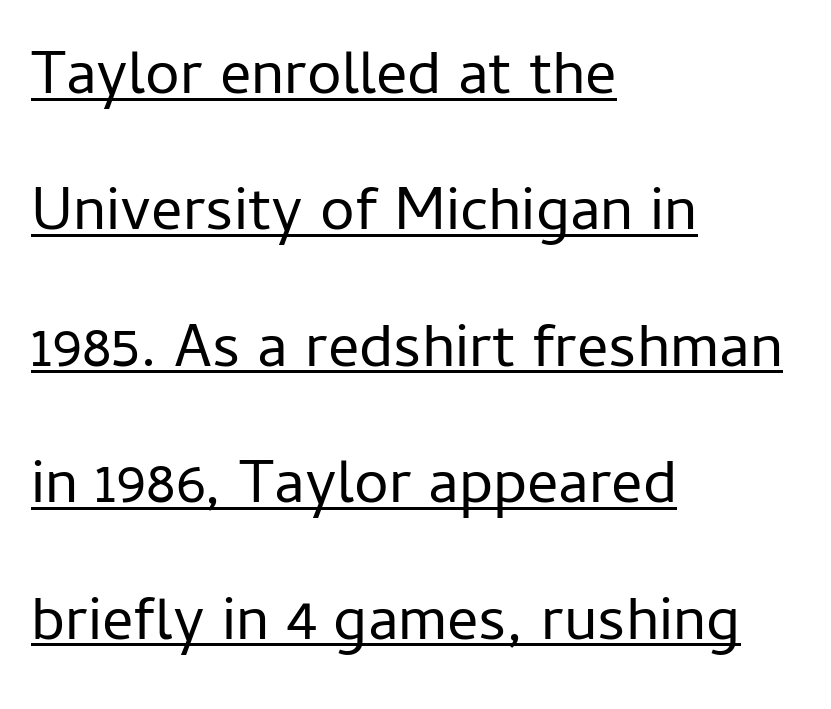
The image shows 62 px regular-weight sans-serif type, upright; set left-aligned, loose line spacing (2.2x), normal letter spacing, underlined; low stroke contrast and a medium x-height.
